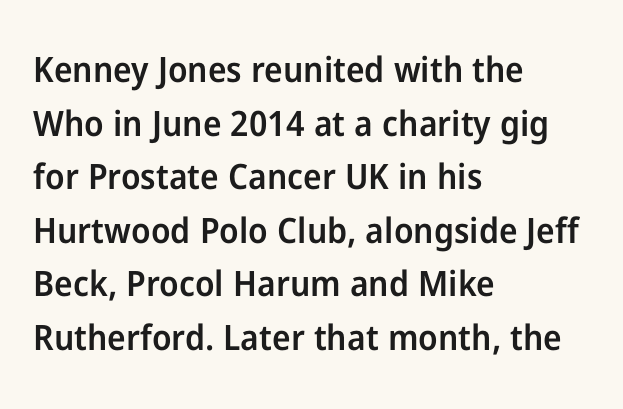
Q: Is the text bold? A: Semi-bold.
Q: Is the text italic (slanted)? A: No, it is upright.
Q: Is the typeface a serif or a sans-serif typeface? A: Sans-serif.
Q: Is the text underlined? A: No.
Q: How is the paragraph aligned? A: Left-aligned.
Q: Is the spacing between letters normal or unusually wide? A: Normal.
Q: Is the spacing between lines tight, normal or loose? A: Normal.
Q: Width (condensed, normal, or wide)? A: Normal.
Q: Stroke contrast? A: Low.
Q: x-height? A: Medium.
Q: Monospaced? A: No.
